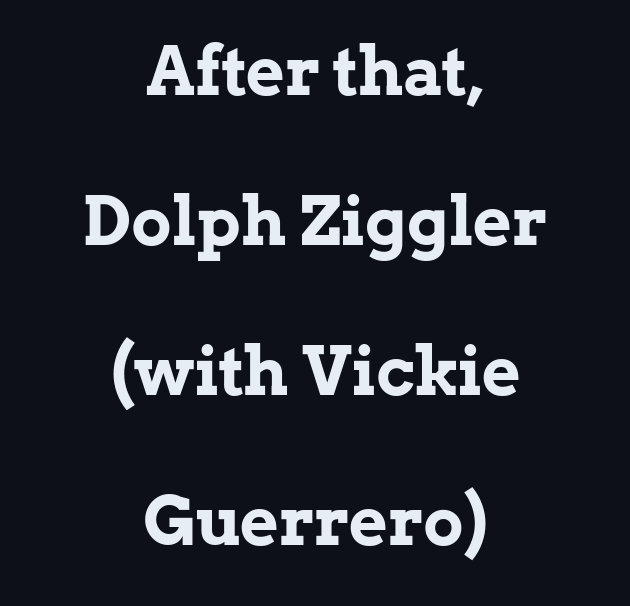
Q: Is the text bold? A: Yes.
Q: Is the text italic (slanted)? A: No, it is upright.
Q: Is the typeface a serif or a sans-serif typeface? A: Serif.
Q: Is the text underlined? A: No.
Q: How is the paragraph aligned? A: Centered.
Q: Is the spacing between letters normal or unusually wide? A: Normal.
Q: Is the spacing between lines tight, normal or loose? A: Loose.
Q: Width (condensed, normal, or wide)? A: Normal.
Q: Stroke contrast? A: Low.
Q: x-height? A: Medium.
Q: Monospaced? A: No.
